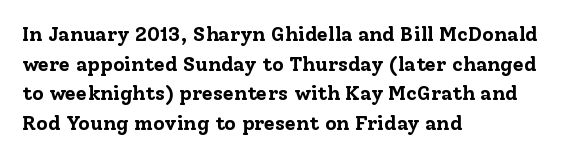
The rendering uses a bold face; every stroke is thick and dark. Compared with a centered layout, this one pins lines to the left instead. Underline: absent. In terms of letterspacing, this is plain default setting. Italic: no, the glyphs are upright roman. How would I describe the line gaps? Plain and ordinary.
